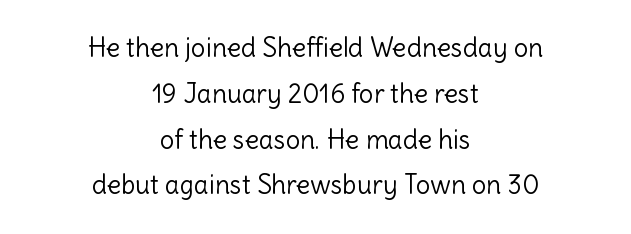
The image shows 26 px text type, upright; set centered, line spacing 1.76x, normal letter spacing, not underlined.
